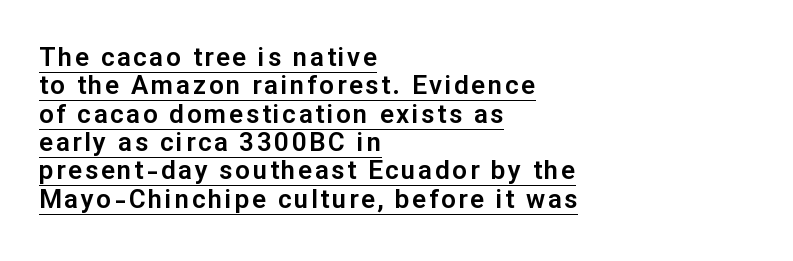
Q: Is the text italic (slanted)? A: No, it is upright.
Q: Is the text underlined? A: Yes.
Q: How is the paragraph aligned? A: Left-aligned.
Q: Is the spacing between lines tight, normal or loose? A: Tight.
